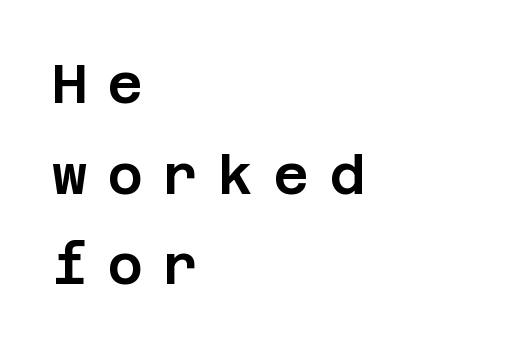
Q: Is the text italic (slanted)? A: No, it is upright.
Q: Is the typeface a serif or a sans-serif typeface? A: Sans-serif.
Q: Is the text underlined? A: No.
Q: How is the paragraph aligned? A: Left-aligned.
Q: Is the spacing between letters normal or unusually wide? A: Unusually wide.
Q: Is the spacing between lines tight, normal or loose? A: Normal.
Q: Width (condensed, normal, or wide)? A: Normal.
Q: Stroke contrast? A: Low.
Q: x-height? A: Large.
